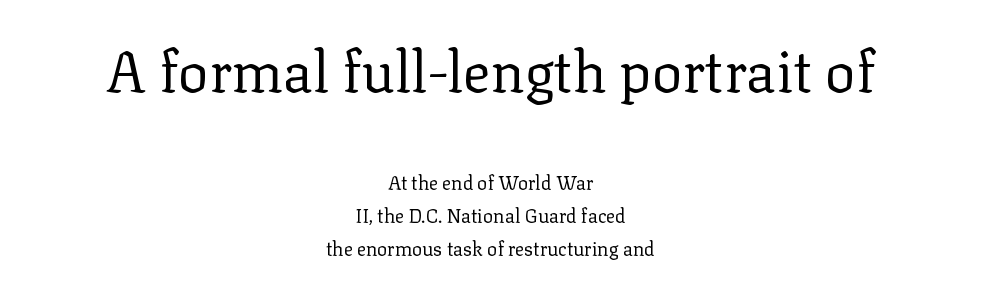
In terms of letterform style, serifs are clearly present. Type without underlining. The font sits on the lighter half of the weight spectrum, regular included. Character size in the leading block exceeds that of the trailing block.
